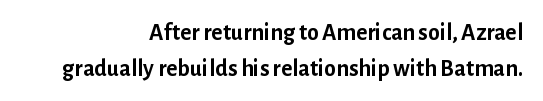
{"italic": "no", "bold": "yes", "underline": "no", "align": "right", "line_spacing": "normal", "line_spacing_ratio": 1.48, "letter_spacing": "normal", "letter_spacing_em": 0.0, "glyph_px": 24}
